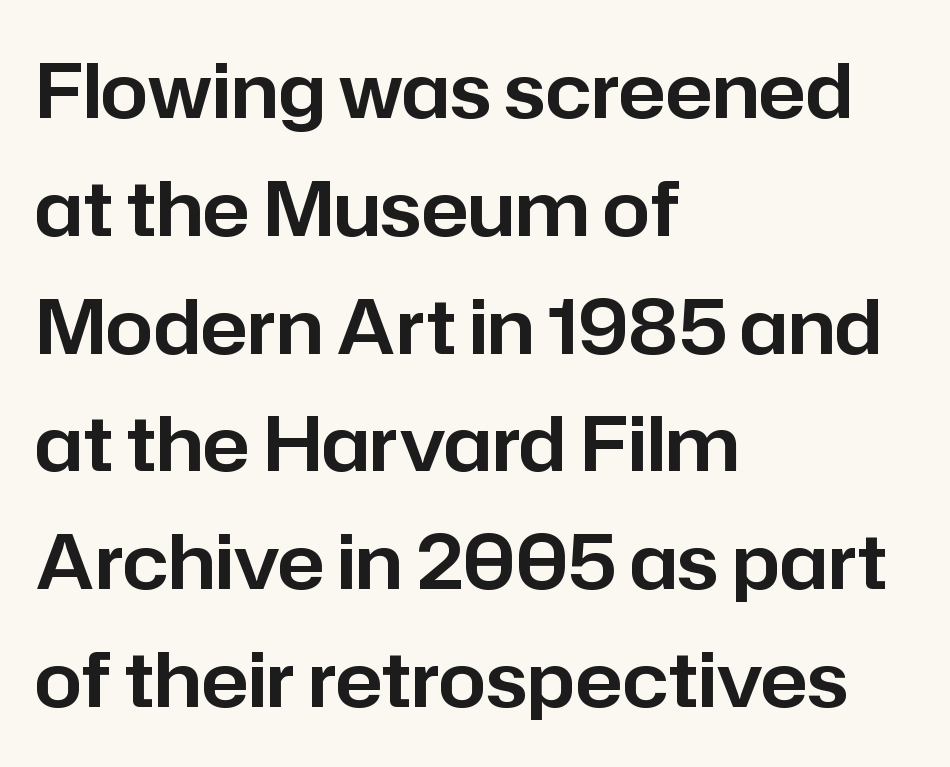
How would I describe the line gaps? Plain and ordinary. These lines stack with their left ends in a neat column. Examine the stroke ends and you'll find no serifs. How are the letters spaced? Ordinarily, with no added tracking. Italic? Not at all — the glyphs are vertical.
